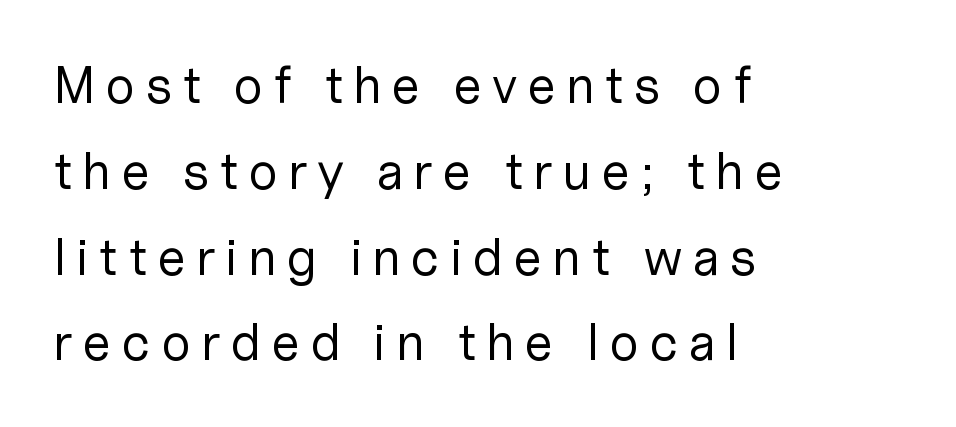
Where is the straight margin? On the left. The strip under each line holds only bare page. The text was rendered using a sans face with plain stroke endings. The letters advance in unequal steps, a hallmark of proportional type. Weight class: somewhere from thin through regular.
